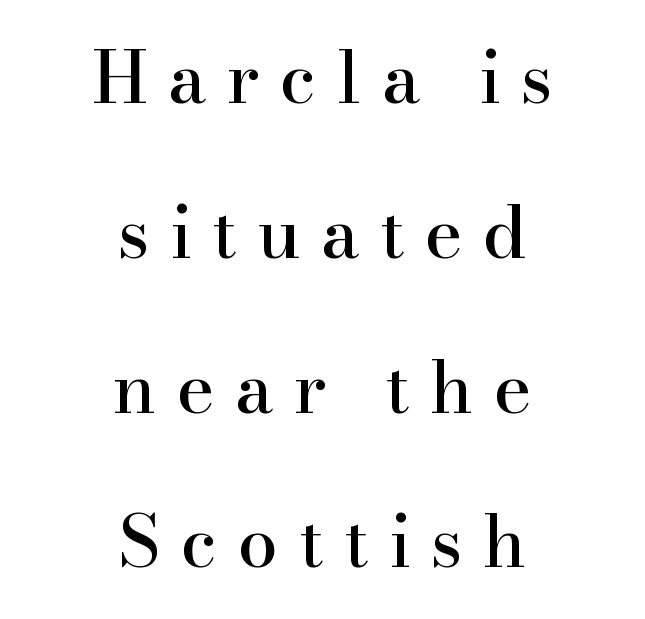
Q: Is the text italic (slanted)? A: No, it is upright.
Q: Is the typeface a serif or a sans-serif typeface? A: Serif.
Q: Is the text underlined? A: No.
Q: How is the paragraph aligned? A: Centered.
Q: Is the spacing between letters normal or unusually wide? A: Unusually wide.
Q: Is the spacing between lines tight, normal or loose? A: Loose.
Q: Width (condensed, normal, or wide)? A: Normal.
Q: Stroke contrast? A: High.
Q: x-height? A: Small.
Q: Monospaced? A: No.
